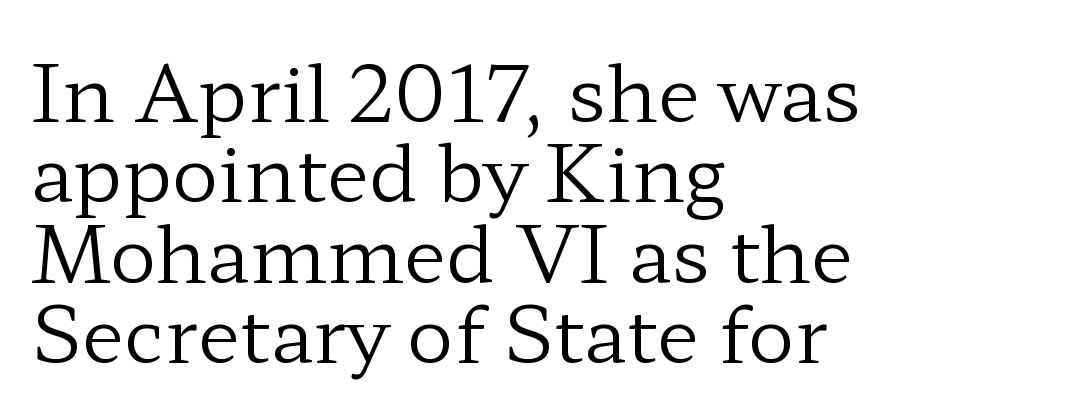
Q: Is the text bold? A: No.
Q: Is the text italic (slanted)? A: No, it is upright.
Q: Is the typeface a serif or a sans-serif typeface? A: Serif.
Q: Is the text underlined? A: No.
Q: How is the paragraph aligned? A: Left-aligned.
Q: Is the spacing between letters normal or unusually wide? A: Normal.
Q: Is the spacing between lines tight, normal or loose? A: Tight.
Q: Width (condensed, normal, or wide)? A: Wide.
Q: Stroke contrast? A: Low.
Q: x-height? A: Medium.
Q: Monospaced? A: No.
